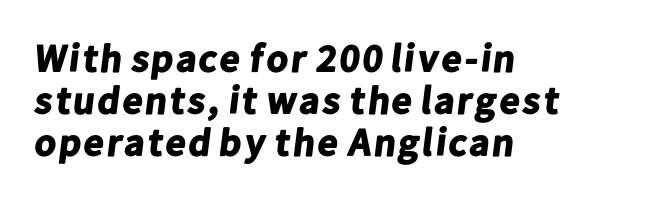
Q: Is the text bold? A: Yes.
Q: Is the typeface a serif or a sans-serif typeface? A: Sans-serif.
Q: Is the text underlined? A: No.
Q: How is the paragraph aligned? A: Left-aligned.
Q: Is the spacing between letters normal or unusually wide? A: Normal.
Q: Is the spacing between lines tight, normal or loose? A: Tight.
Q: Width (condensed, normal, or wide)? A: Normal.
Q: Stroke contrast? A: Low.
Q: x-height? A: Medium.
Q: Monospaced? A: No.
